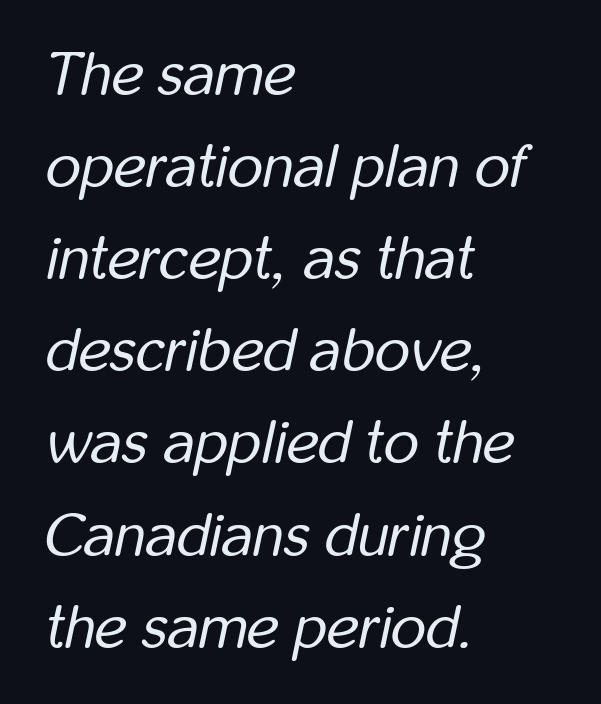
{"italic": "yes", "lean": "right", "slant_degrees": 12, "bold": "no", "weight": "regular", "width": "condensed", "stroke_contrast": "low", "x_height": "medium", "monospaced": "no", "underline": "no", "align": "left", "line_spacing": "normal", "line_spacing_ratio": 1.51, "letter_spacing": "normal", "letter_spacing_em": 0.0, "glyph_px": 61}
